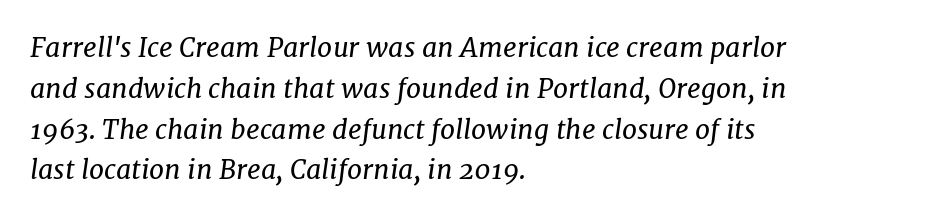
The image shows 27 px text type, italic (leaning right); set left-aligned, normal line spacing (1.51x), normal letter spacing, not underlined.
